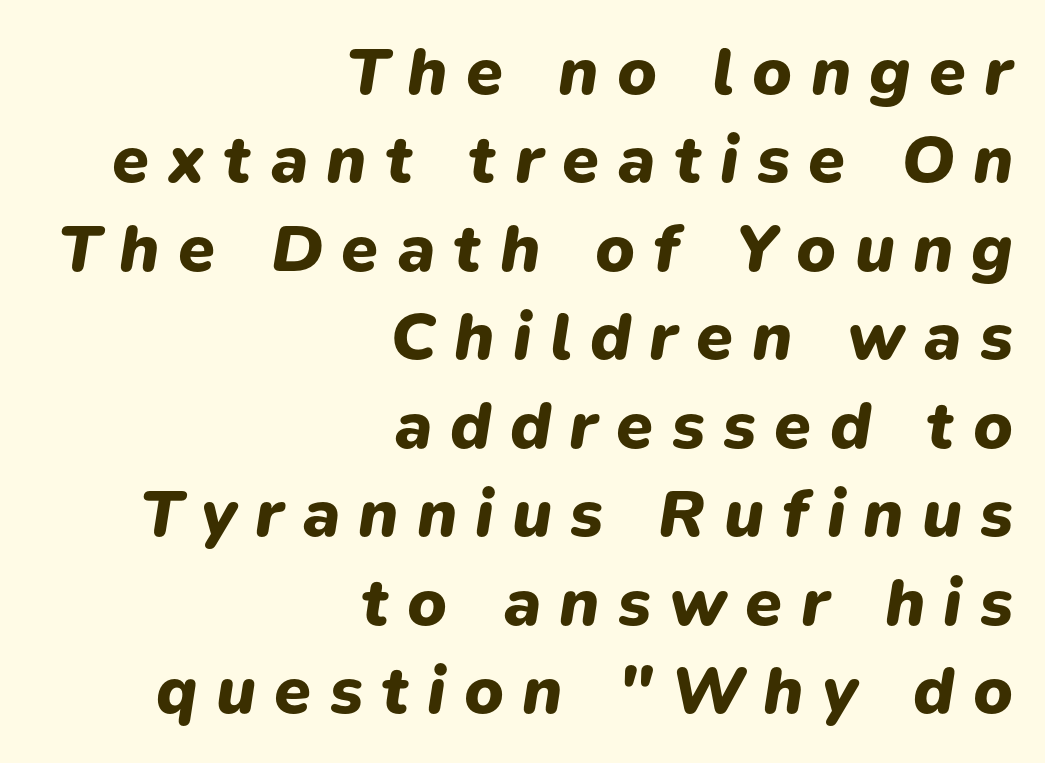
Q: Is the text bold? A: Yes.
Q: Is the text italic (slanted)? A: Yes, it leans right by about 9 degrees.
Q: Is the text underlined? A: No.
Q: How is the paragraph aligned? A: Right-aligned.
Q: Is the spacing between letters normal or unusually wide? A: Unusually wide.
Q: Is the spacing between lines tight, normal or loose? A: Normal.
Q: Width (condensed, normal, or wide)? A: Normal.
Q: Stroke contrast? A: Low.
Q: x-height? A: Medium.
Q: Monospaced? A: No.
